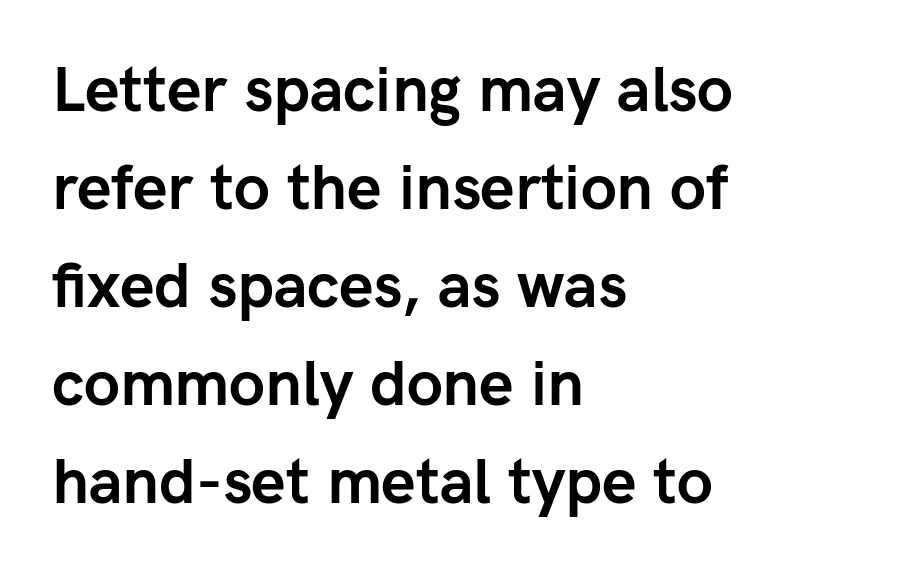
The specimen reads as upright at a glance. The rendering uses natural spacing where letterforms have individual widths. Caption: standard tracking, unaltered. Any mark beneath the type? The region is blank.
